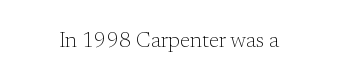
{"italic": "no", "bold": "no", "underline": "no", "letter_spacing": "normal", "letter_spacing_em": 0.0, "glyph_px": 21}
